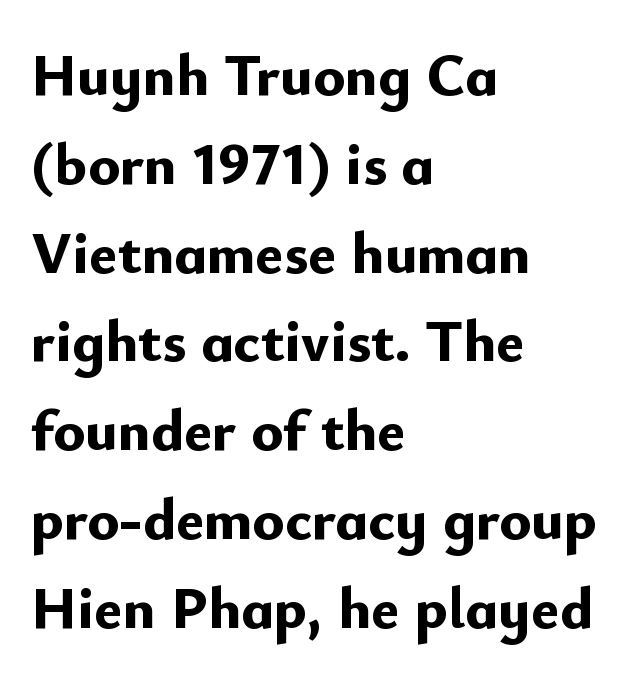
{"serif": "no", "italic": "no", "bold": "yes", "weight": "bold", "width": "normal", "stroke_contrast": "low", "x_height": "small", "monospaced": "no", "underline": "no", "align": "left", "line_spacing": "normal", "line_spacing_ratio": 1.48, "letter_spacing": "normal", "letter_spacing_em": 0.0, "glyph_px": 60}
